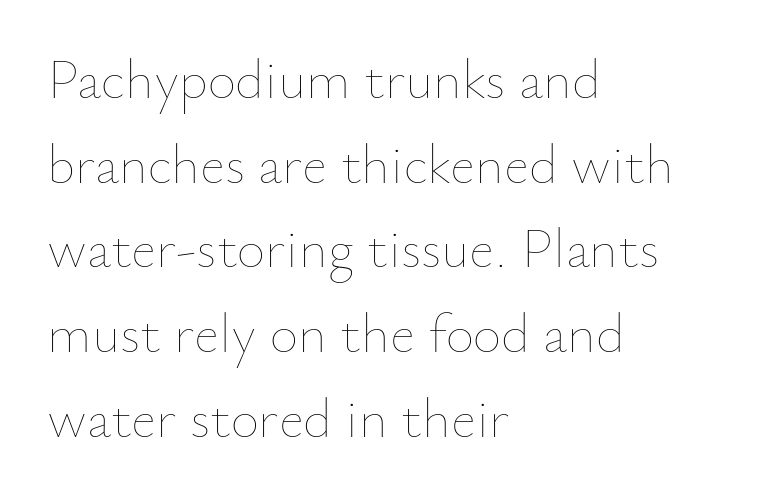
Q: Is the text bold? A: No.
Q: Is the text italic (slanted)? A: No, it is upright.
Q: Is the text underlined? A: No.
Q: How is the paragraph aligned? A: Left-aligned.
Q: Is the spacing between letters normal or unusually wide? A: Normal.
Q: Is the spacing between lines tight, normal or loose? A: Normal.
Q: Width (condensed, normal, or wide)? A: Normal.
Q: Stroke contrast? A: Low.
Q: x-height? A: Small.
Q: Monospaced? A: No.
